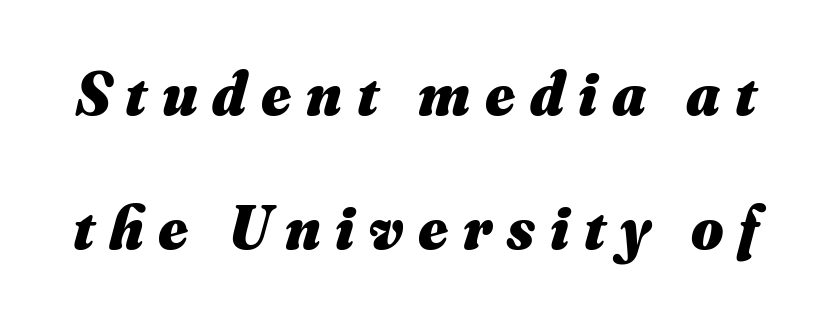
The image shows 62 px heavy type, italic (leaning right); set loose line spacing (2.16x), unusually wide letter spacing (+0.24 em), not underlined; medium stroke contrast and a small x-height.
